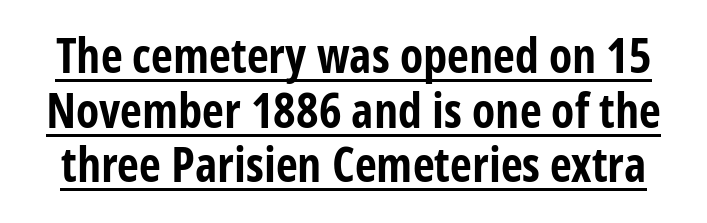
Summary of weight: heavy, a full bold. The string is rendered with underlining switched on. How would I describe the line gaps? Narrow and economical. Classification — sans serif.
